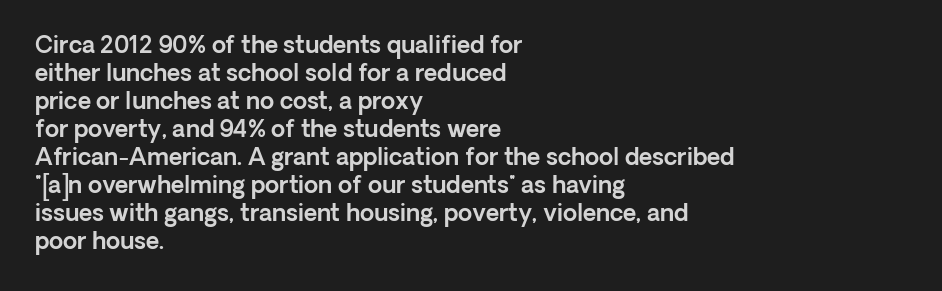
The image shows 23 px text type, upright; set left-aligned, line spacing 1.22x, normal letter spacing, not underlined.
